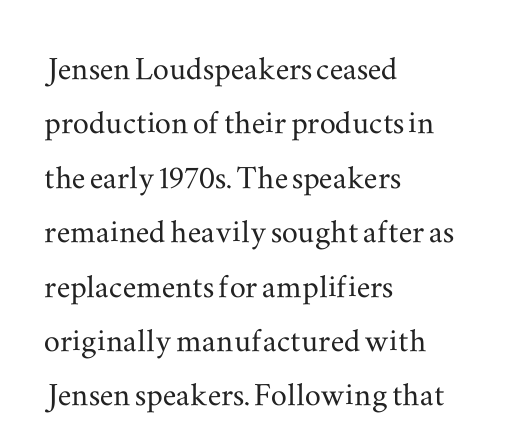
{"serif": "yes", "italic": "no", "width": "wide", "stroke_contrast": "medium", "x_height": "small", "monospaced": "no", "underline": "no", "align": "left", "line_spacing": "normal", "line_spacing_ratio": 1.36, "letter_spacing": "normal", "letter_spacing_em": 0.0, "glyph_px": 40}
